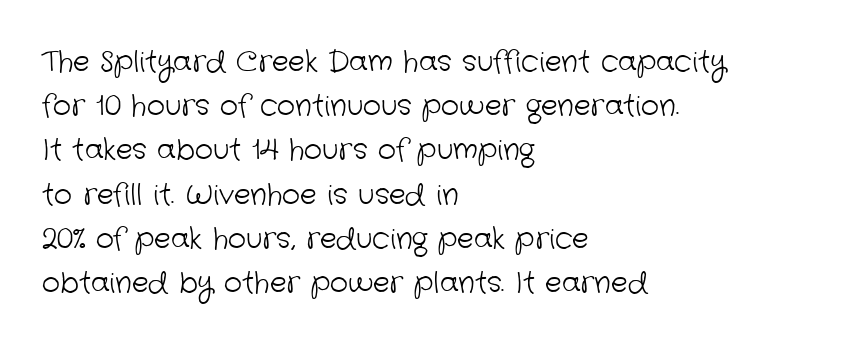
The image shows 28 px light sans-serif type; set left-aligned, normal line spacing (1.58x), normal letter spacing, not underlined; low stroke contrast and a medium x-height.
